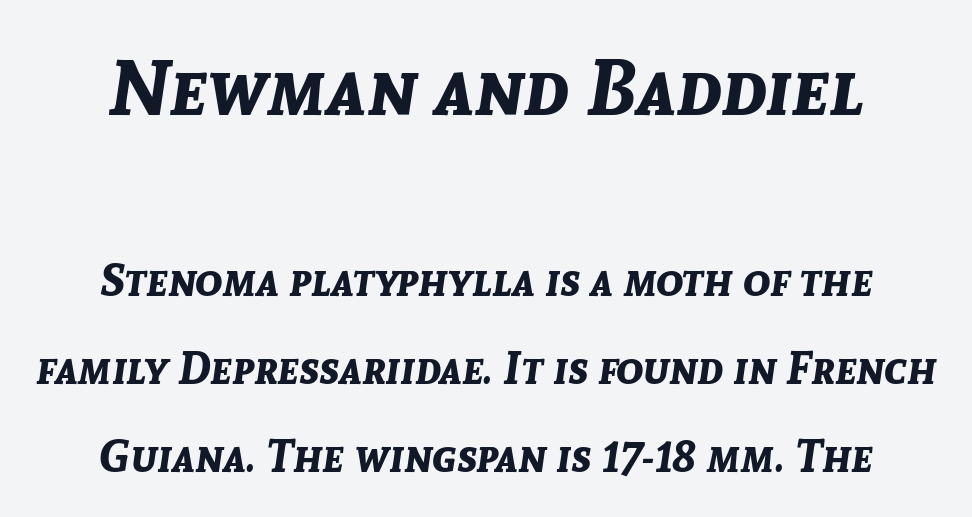
The letters are bold, with thick, heavy strokes. Looks like regular typesetting: each glyph gets only the width it needs. Clear beneath every line of the passage. Characters follow at the spacing the type designer built in. One glance says open: line gaps are wider than usual. Which of the two is more prominent by size? The first, at the top.
